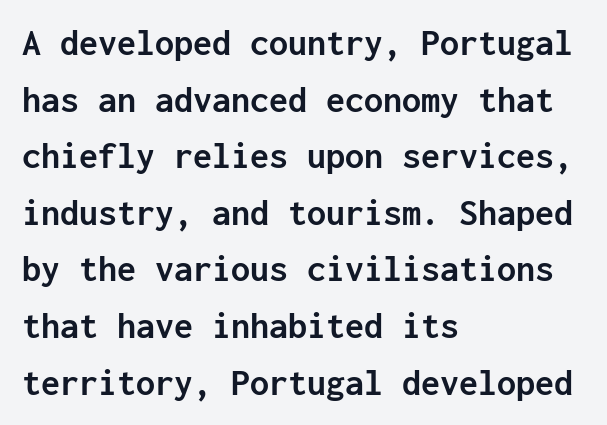
Q: Is the text bold? A: Yes.
Q: Is the text italic (slanted)? A: No, it is upright.
Q: Is the typeface a serif or a sans-serif typeface? A: Sans-serif.
Q: Is the text underlined? A: No.
Q: How is the paragraph aligned? A: Left-aligned.
Q: Is the spacing between letters normal or unusually wide? A: Normal.
Q: Is the spacing between lines tight, normal or loose? A: Normal.
Q: Width (condensed, normal, or wide)? A: Normal.
Q: Stroke contrast? A: Low.
Q: x-height? A: Medium.
Q: Monospaced? A: Yes.
